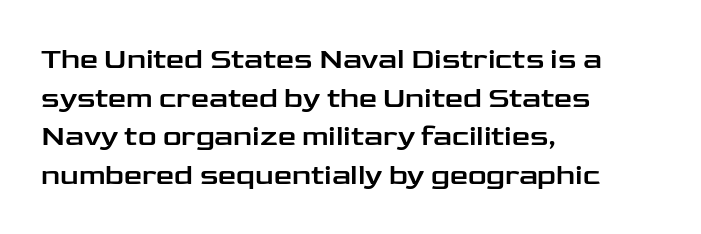
{"serif": "no", "italic": "no", "width": "wide", "stroke_contrast": "low", "x_height": "medium", "monospaced": "no", "underline": "no", "align": "left", "line_spacing": "normal", "line_spacing_ratio": 1.33, "letter_spacing": "normal", "letter_spacing_em": 0.0, "glyph_px": 29}
